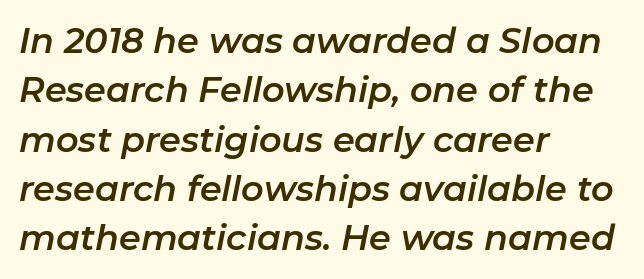
The glyphs are unaccompanied by any horizontal stroke below them. Italic: yes, the glyphs are oblique. Is the block centered? No — it sits flush against the left margin. The letters sit at their default tracking, neither squeezed nor spread. This block has exactly the height ordinary leading produces.
